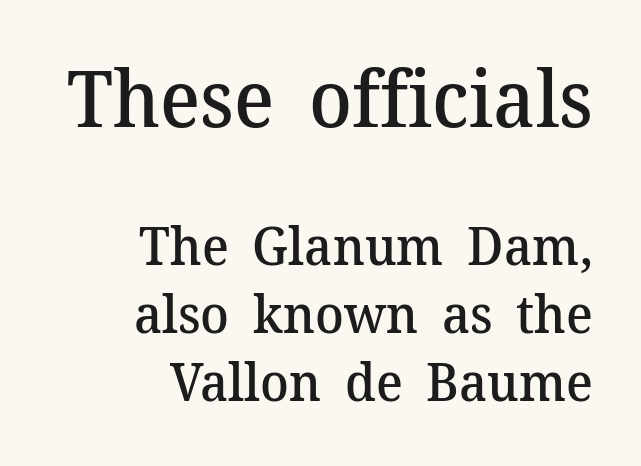
Q: Is the text bold? A: Semi-bold.
Q: Is the text italic (slanted)? A: No, it is upright.
Q: Is the typeface a serif or a sans-serif typeface? A: Serif.
Q: Is the text underlined? A: No.
Q: How is the paragraph aligned? A: Right-aligned.
Q: Is the spacing between letters normal or unusually wide? A: Normal.
Q: Is the spacing between lines tight, normal or loose? A: Normal.
Q: Which block of text is set in a larger size, the first (top) or the second (bottom)? A: The first (top) one.
Q: Width (condensed, normal, or wide)? A: Normal.
Q: Stroke contrast? A: Medium.
Q: x-height? A: Medium.
Q: Monospaced? A: No.
